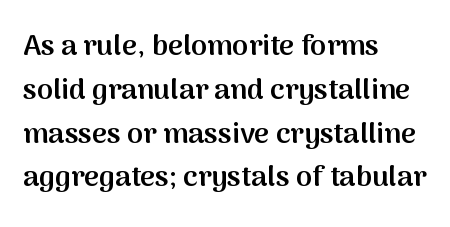
The letters advance in unequal steps, a hallmark of proportional type. Between one letter and the next there's only the usual sliver of space. Each row of text sits above clean, open space. Weight check: semibold — heavier than regular, not quite bold. Horizontal alignment here is leftward, the default for most running prose.
